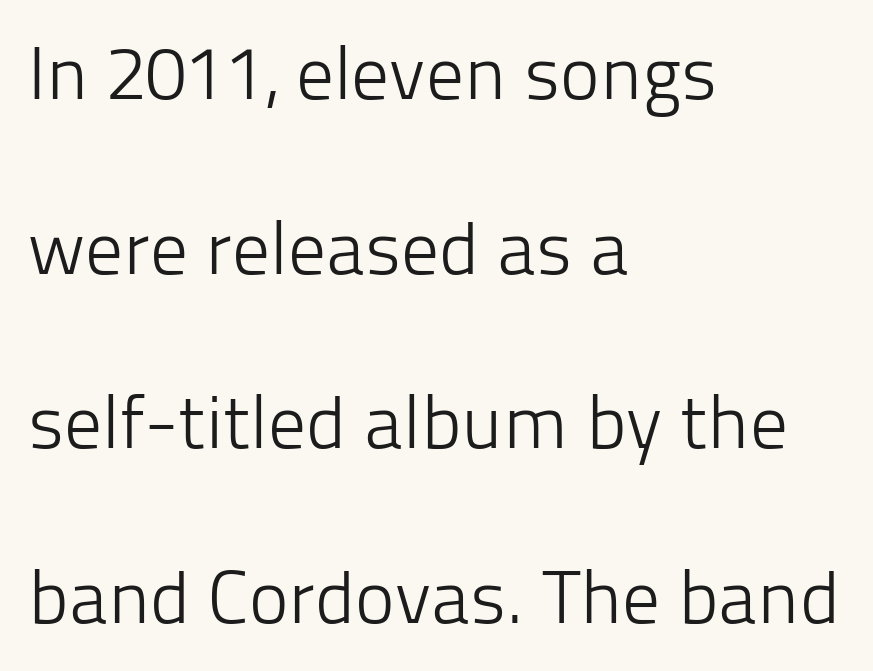
{"serif": "no", "italic": "no", "bold": "no", "weight": "light", "width": "normal", "stroke_contrast": "low", "x_height": "medium", "monospaced": "no", "underline": "no", "align": "left", "line_spacing": "loose", "line_spacing_ratio": 2.33, "letter_spacing": "normal", "letter_spacing_em": 0.0, "glyph_px": 75}
